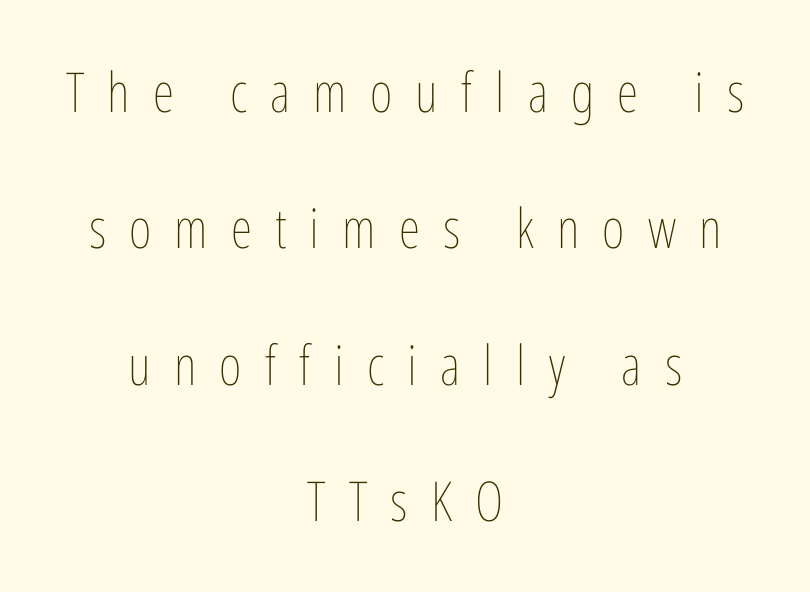
{"italic": "no", "bold": "no", "weight": "thin", "width": "condensed", "stroke_contrast": "low", "x_height": "medium", "monospaced": "no", "underline": "no", "align": "center", "line_spacing": "loose", "line_spacing_ratio": 2.48, "letter_spacing": "wide", "letter_spacing_em": 0.42, "glyph_px": 55}
